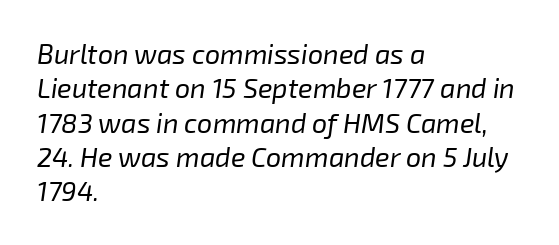
{"italic": "yes", "lean": "right", "slant_degrees": 8, "bold": "no", "underline": "no", "align": "left", "line_spacing": "normal", "line_spacing_ratio": 1.27, "letter_spacing": "normal", "letter_spacing_em": 0.0, "glyph_px": 27}
